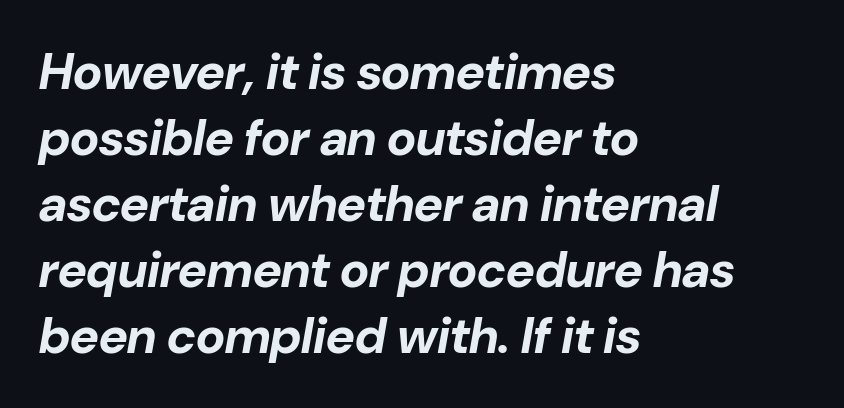
The image shows 50 px bold type, italic (leaning right); set left-aligned, normal line spacing (1.32x), normal letter spacing, not underlined; low stroke contrast and a medium x-height.
